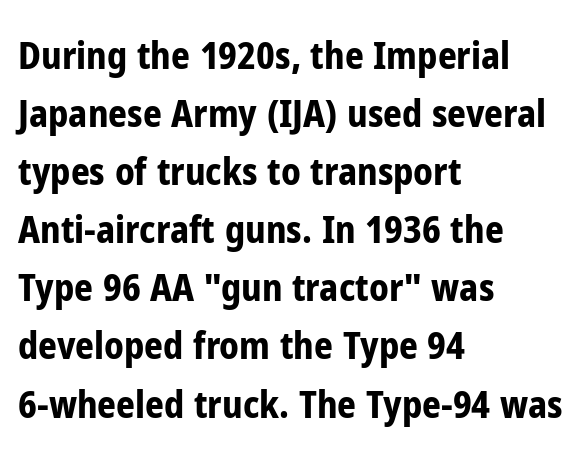
Q: Is the text bold? A: Yes.
Q: Is the text italic (slanted)? A: No, it is upright.
Q: Is the typeface a serif or a sans-serif typeface? A: Sans-serif.
Q: Is the text underlined? A: No.
Q: How is the paragraph aligned? A: Left-aligned.
Q: Is the spacing between letters normal or unusually wide? A: Normal.
Q: Is the spacing between lines tight, normal or loose? A: Normal.
Q: Width (condensed, normal, or wide)? A: Condensed.
Q: Stroke contrast? A: Low.
Q: x-height? A: Medium.
Q: Monospaced? A: No.
